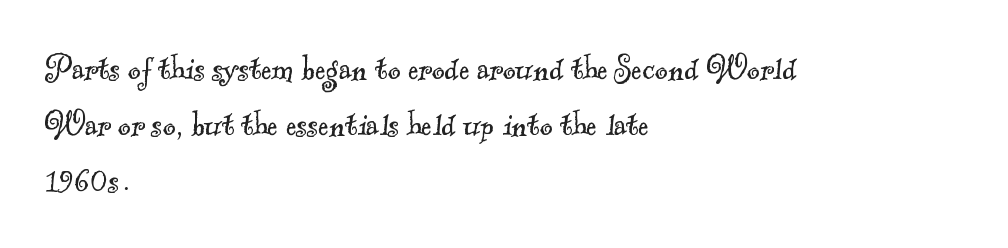
The image shows 39 px light serif type; set left-aligned, normal line spacing (1.43x), normal letter spacing, not underlined; a small x-height.
